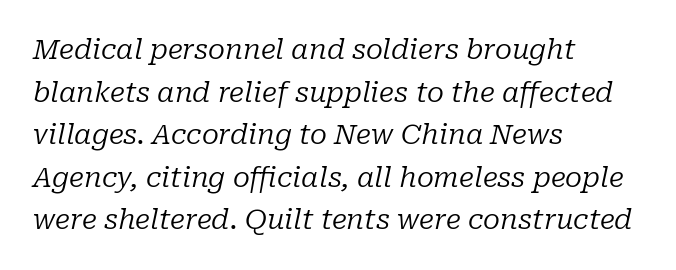
{"serif": "yes", "italic": "yes", "lean": "right", "slant_degrees": 10, "bold": "no", "weight": "regular", "width": "normal", "stroke_contrast": "low", "x_height": "medium", "monospaced": "no", "underline": "no", "align": "left", "line_spacing": "normal", "line_spacing_ratio": 1.52, "letter_spacing": "normal", "letter_spacing_em": 0.0, "glyph_px": 28}
